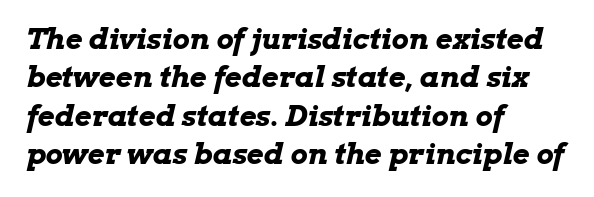
The image shows 29 px bold, wide type, italic (leaning right); set left-aligned, normal line spacing (1.32x), normal letter spacing, not underlined; low stroke contrast and a medium x-height.
